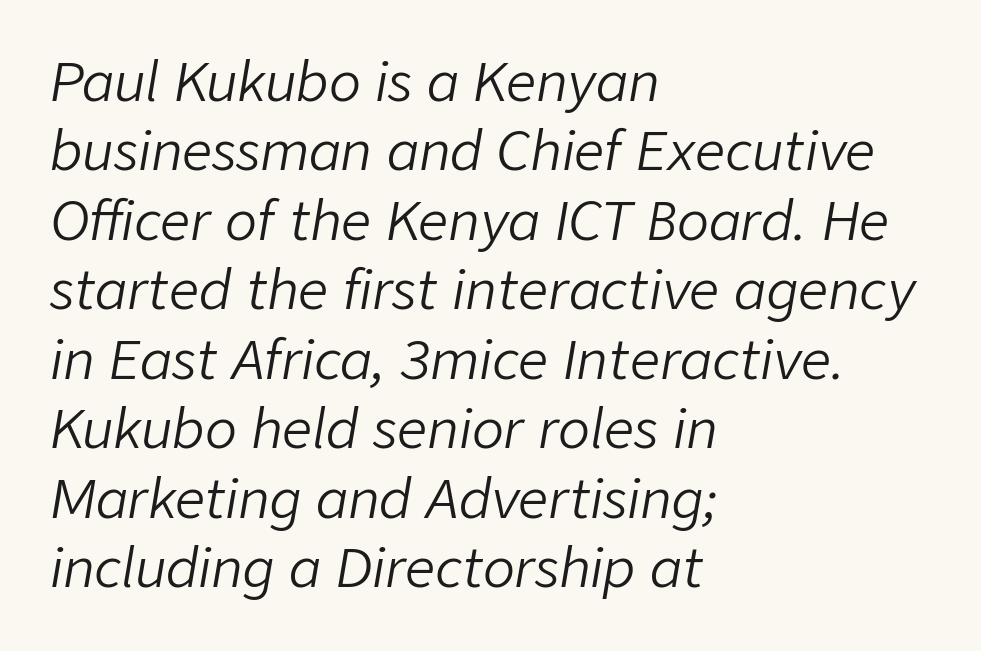
{"italic": "yes", "lean": "right", "slant_degrees": 9, "bold": "no", "weight": "light", "width": "normal", "stroke_contrast": "low", "x_height": "medium", "monospaced": "no", "underline": "no", "align": "left", "line_spacing": "normal", "line_spacing_ratio": 1.31, "letter_spacing": "normal", "letter_spacing_em": 0.0, "glyph_px": 53}
